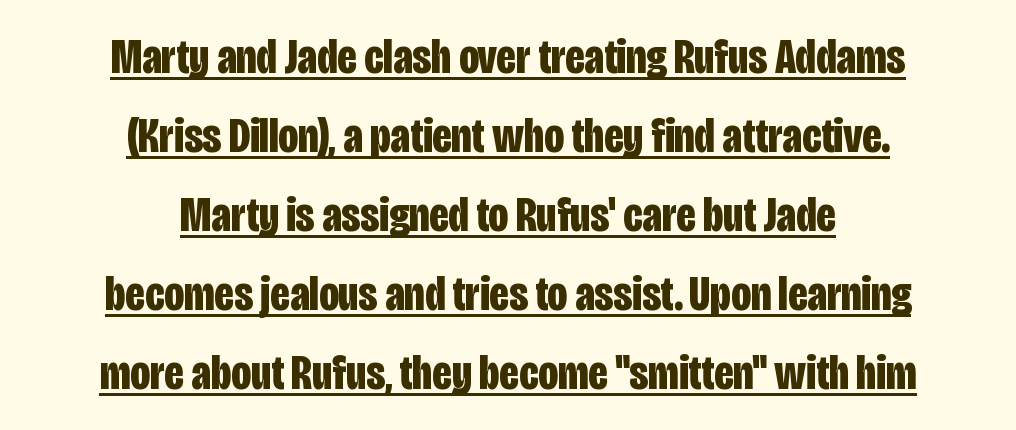
The rendering uses the underline text-decoration. The face used here is rendered with its standard letterfit. Notice how descenders clear the ascenders below comfortably — that's standard leading. The letters advance in unequal steps, a hallmark of proportional type. I'd describe the lettering as bold — thick and assertive. The paragraph has two soft edges and a firm central axis.
